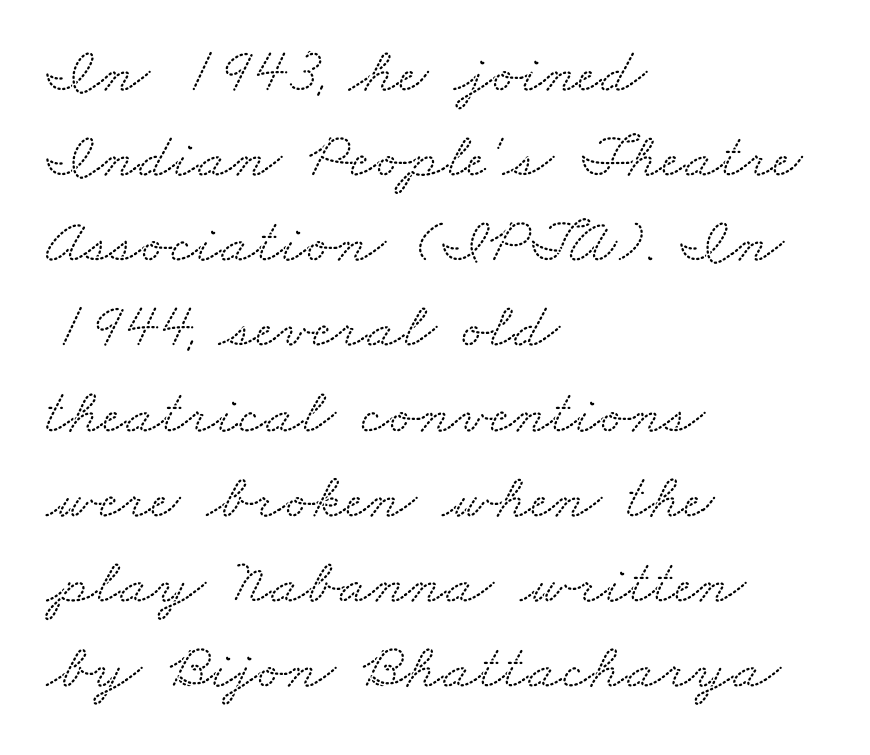
You can tell from the footed stems that serif type was used. This sample has the flowing, uneven cadence of proportional lettering. In terms of leading, this rendering sits right in the middle. Words float on clear page, feet unadorned.
